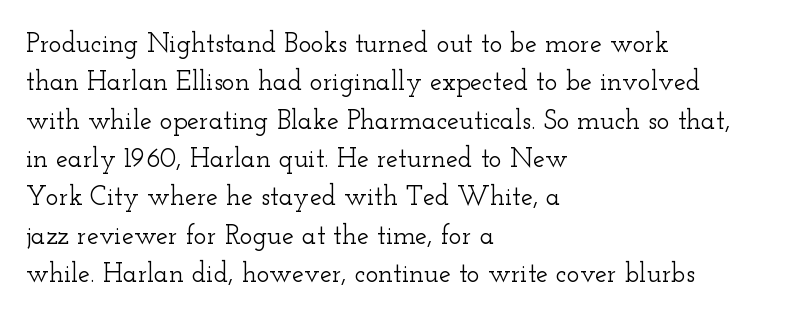
Compared with typical paragraphs, the rows here are spaced about the same. Posture: straight, roman, zero tilt. Inter-character spacing is left at the font's built-in metrics. The space beneath each line is pristine and unruled. The compositor pushed each line to the left boundary.
